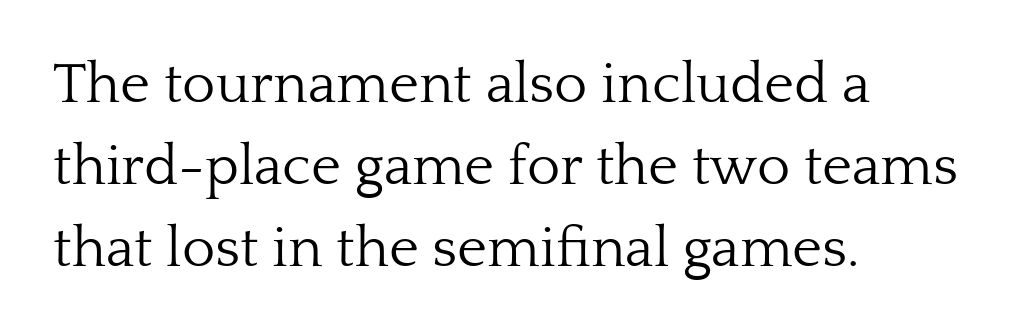
{"serif": "yes", "italic": "no", "bold": "no", "weight": "light", "width": "normal", "stroke_contrast": "low", "x_height": "medium", "monospaced": "no", "underline": "no", "align": "left", "line_spacing": "normal", "line_spacing_ratio": 1.44, "letter_spacing": "normal", "letter_spacing_em": 0.0, "glyph_px": 57}
